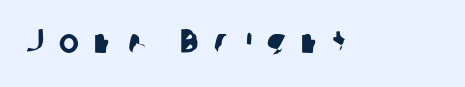
Q: Is the typeface a serif or a sans-serif typeface? A: Sans-serif.
Q: Is the text underlined? A: No.
Q: Is the spacing between letters normal or unusually wide? A: Unusually wide.
Q: Width (condensed, normal, or wide)? A: Normal.
Q: Stroke contrast? A: Low.
Q: x-height? A: Medium.
Q: Monospaced? A: No.
